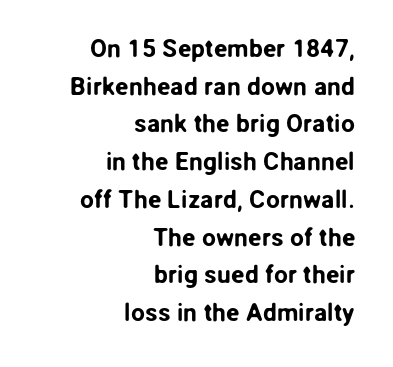
The image shows 25 px text type, upright; set right-aligned, normal line spacing (1.51x), normal letter spacing, not underlined.
